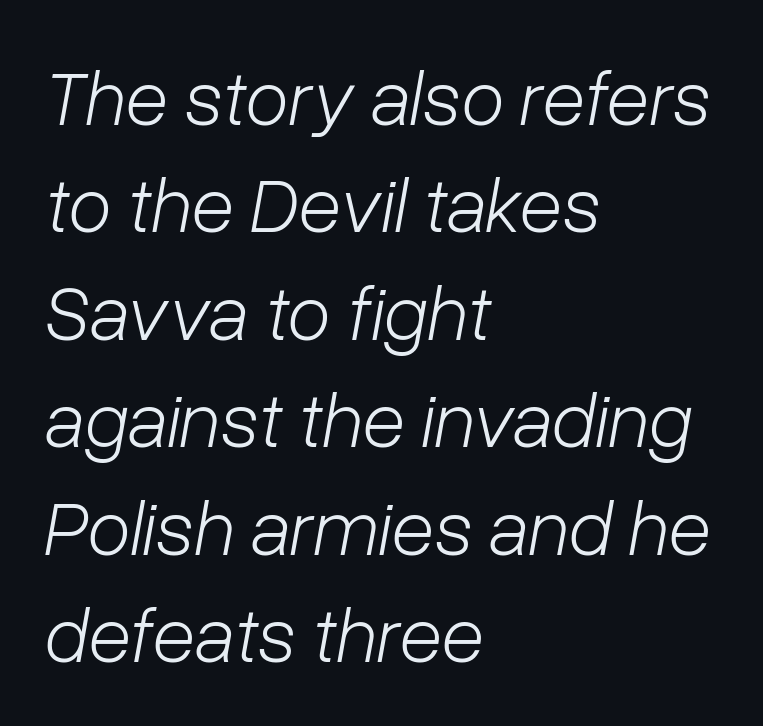
Do the characters align in a grid? No, the font is proportional. Short and long lines alike share a common starting point at left. Nobody touched the tracking dial on this one. Designer's note — italics engaged.
